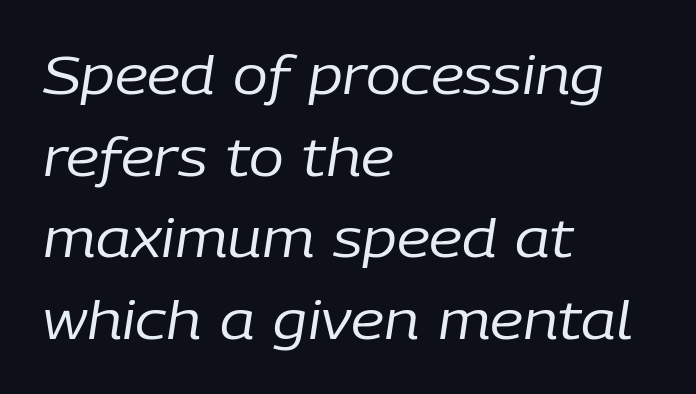
The image shows 52 px regular-weight type, italic (leaning right); set left-aligned, normal line spacing (1.57x), normal letter spacing, not underlined; low stroke contrast and a medium x-height.
